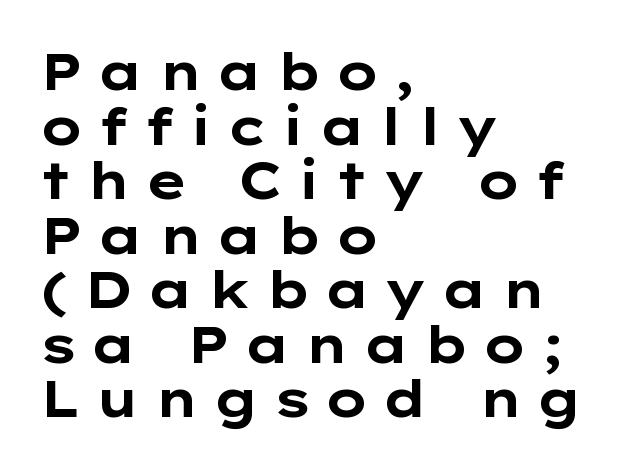
Q: Is the text bold? A: Yes.
Q: Is the text italic (slanted)? A: No, it is upright.
Q: Is the typeface a serif or a sans-serif typeface? A: Sans-serif.
Q: Is the text underlined? A: No.
Q: How is the paragraph aligned? A: Left-aligned.
Q: Is the spacing between letters normal or unusually wide? A: Unusually wide.
Q: Is the spacing between lines tight, normal or loose? A: Tight.
Q: Width (condensed, normal, or wide)? A: Wide.
Q: Stroke contrast? A: Low.
Q: x-height? A: Medium.
Q: Monospaced? A: No.
